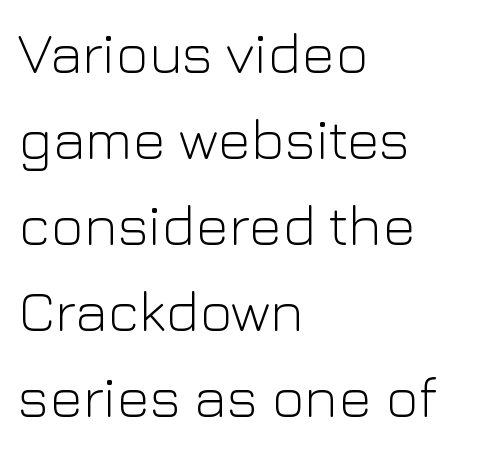
{"serif": "no", "italic": "no", "bold": "no", "weight": "light", "width": "normal", "stroke_contrast": "low", "x_height": "medium", "monospaced": "no", "underline": "no", "align": "left", "line_spacing": "normal", "line_spacing_ratio": 1.51, "letter_spacing": "normal", "letter_spacing_em": 0.0, "glyph_px": 57}
